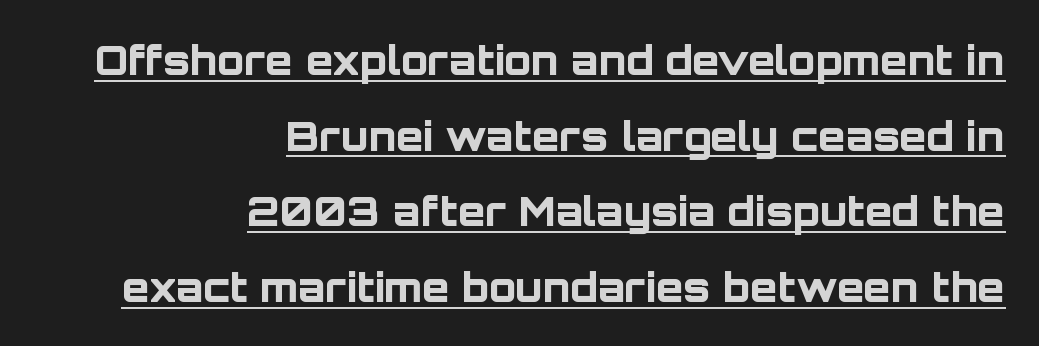
{"serif": "no", "italic": "no", "bold": "yes", "weight": "bold", "width": "normal", "stroke_contrast": "low", "x_height": "large", "monospaced": "no", "underline": "yes", "align": "right", "line_spacing_ratio": 1.89, "letter_spacing": "normal", "letter_spacing_em": 0.0, "glyph_px": 40}
